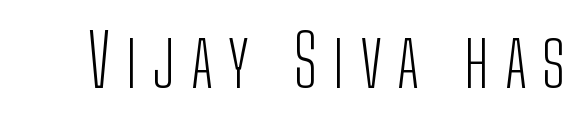
The image shows 72 px light, condensed sans-serif type, upright; set unusually wide letter spacing (+0.21 em), not underlined; low stroke contrast and a medium x-height.
